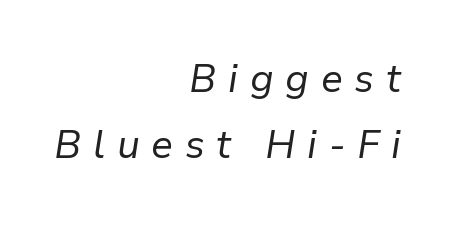
The image shows 39 px regular-weight type, italic (leaning right); set right-aligned, normal line spacing (1.7x), unusually wide letter spacing (+0.3 em), not underlined; low stroke contrast and a medium x-height.
